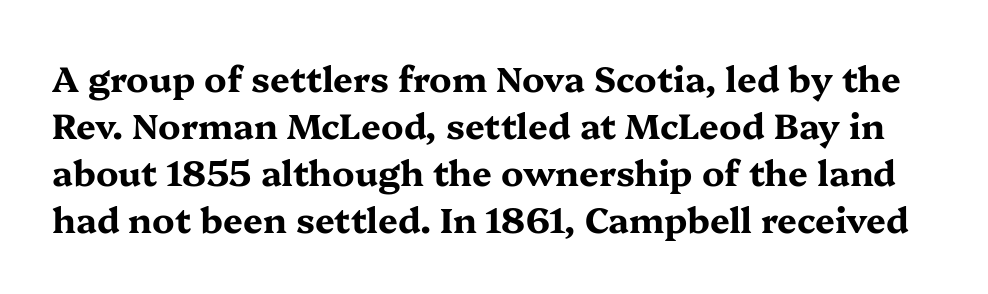
The type family on display is of the serif kind. The passage shown is typed in a proportional face where columns would drift. In terms of leading, this rendering sits right in the middle. Characters remain perfectly vertical along every line.
